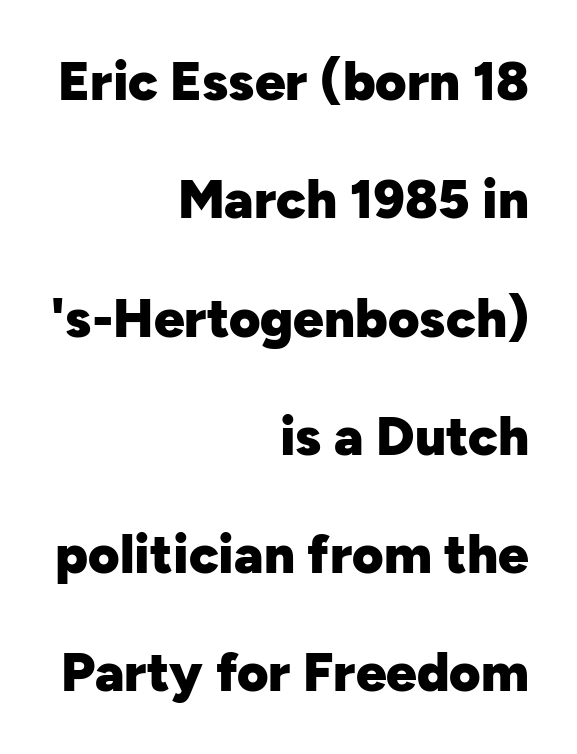
Q: Is the text bold? A: Yes.
Q: Is the text italic (slanted)? A: No, it is upright.
Q: Is the typeface a serif or a sans-serif typeface? A: Sans-serif.
Q: Is the text underlined? A: No.
Q: How is the paragraph aligned? A: Right-aligned.
Q: Is the spacing between letters normal or unusually wide? A: Normal.
Q: Is the spacing between lines tight, normal or loose? A: Loose.
Q: Width (condensed, normal, or wide)? A: Normal.
Q: Stroke contrast? A: Low.
Q: x-height? A: Medium.
Q: Monospaced? A: No.
